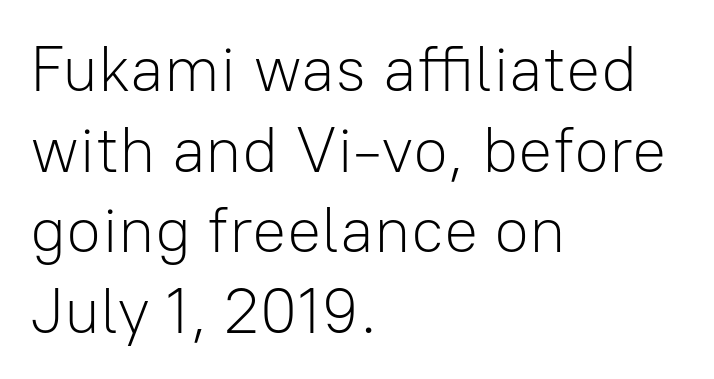
Q: Is the text bold? A: No.
Q: Is the text italic (slanted)? A: No, it is upright.
Q: Is the typeface a serif or a sans-serif typeface? A: Sans-serif.
Q: Is the text underlined? A: No.
Q: How is the paragraph aligned? A: Left-aligned.
Q: Is the spacing between letters normal or unusually wide? A: Normal.
Q: Is the spacing between lines tight, normal or loose? A: Normal.
Q: Width (condensed, normal, or wide)? A: Normal.
Q: Stroke contrast? A: Low.
Q: x-height? A: Medium.
Q: Monospaced? A: No.
